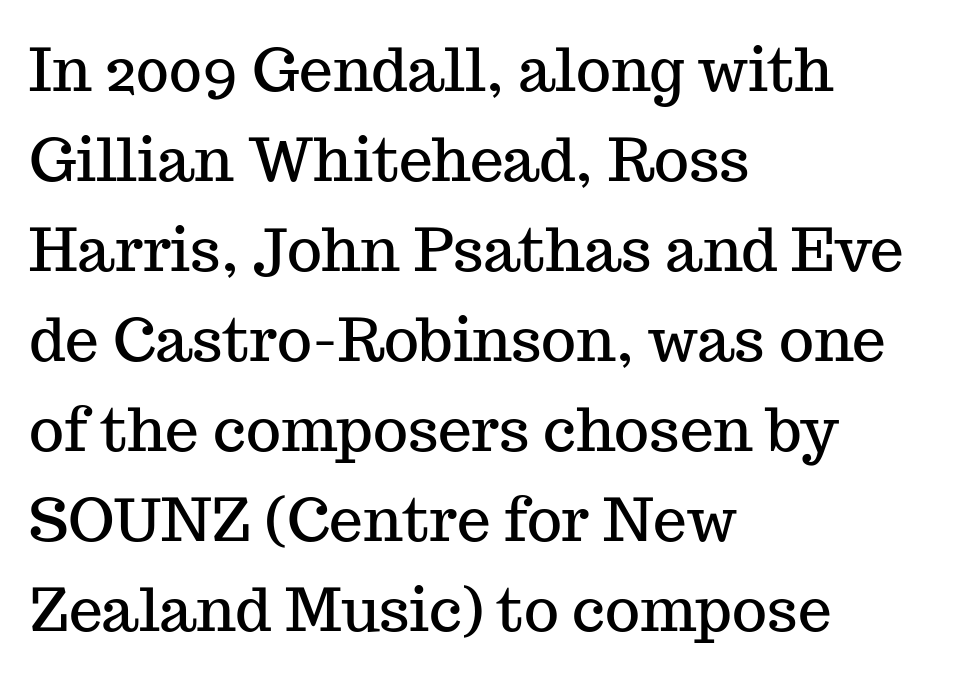
Q: Is the text italic (slanted)? A: No, it is upright.
Q: Is the typeface a serif or a sans-serif typeface? A: Serif.
Q: Is the text underlined? A: No.
Q: How is the paragraph aligned? A: Left-aligned.
Q: Is the spacing between letters normal or unusually wide? A: Normal.
Q: Is the spacing between lines tight, normal or loose? A: Normal.
Q: Width (condensed, normal, or wide)? A: Normal.
Q: Stroke contrast? A: Medium.
Q: x-height? A: Medium.
Q: Monospaced? A: No.
